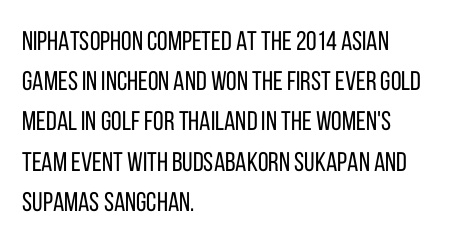
The image shows 27 px text type, upright; set left-aligned, normal line spacing (1.49x), normal letter spacing, not underlined.
